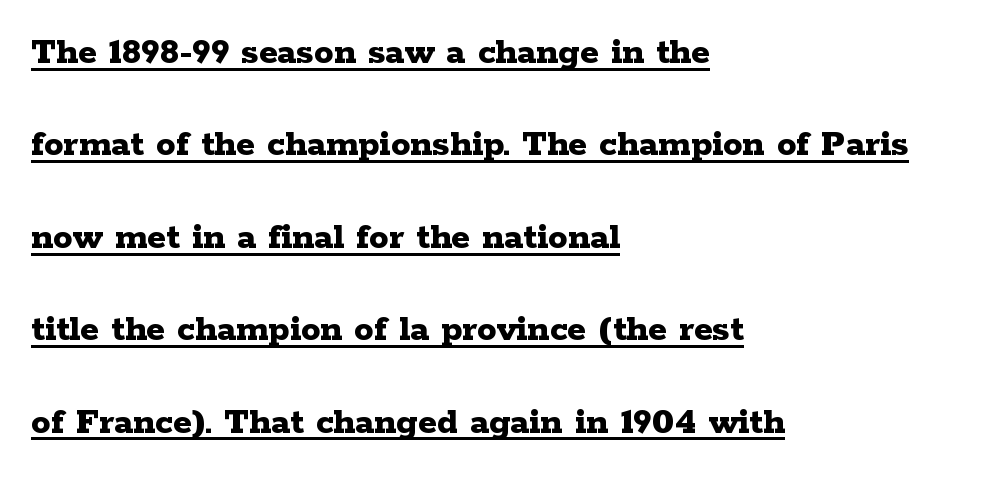
The image shows 39 px bold, wide serif type, upright; set left-aligned, loose line spacing (2.37x), normal letter spacing, underlined; low stroke contrast and a medium x-height.
